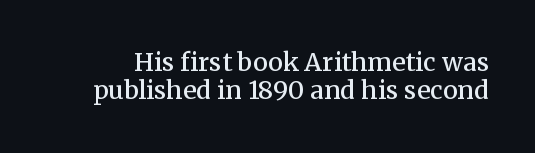
Reading down the column, the eye jumps only a short way to each next line. Underline: absent. Does the lettering tilt? It doesn't — this is upright. Does extra space separate the letters? No, they use regular spacing. The font is running at a semibold setting, under full bold.
